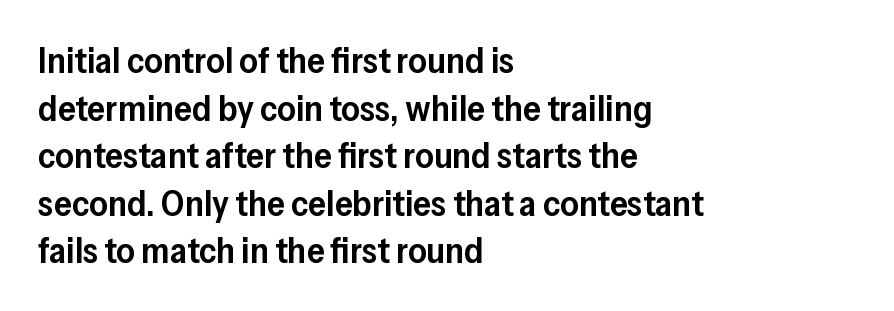
{"serif": "no", "italic": "no", "bold": "semi", "weight": "semibold", "width": "normal", "stroke_contrast": "low", "x_height": "medium", "monospaced": "no", "underline": "no", "align": "left", "line_spacing": "normal", "line_spacing_ratio": 1.32, "letter_spacing": "normal", "letter_spacing_em": 0.0, "glyph_px": 36}
